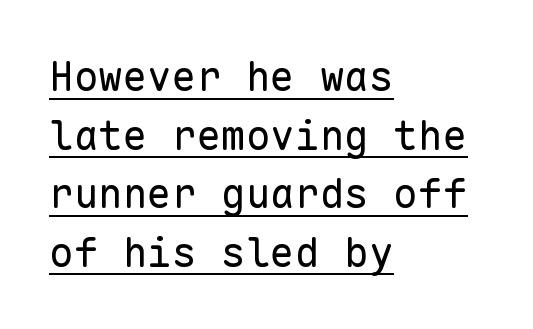
The font is comparable to plain body text, perhaps lighter. Is the block centered? No — it sits flush against the left margin. This is roman type, the default non-slanted kind. Here the glyphs are tracked normally, forming tight word shapes.
